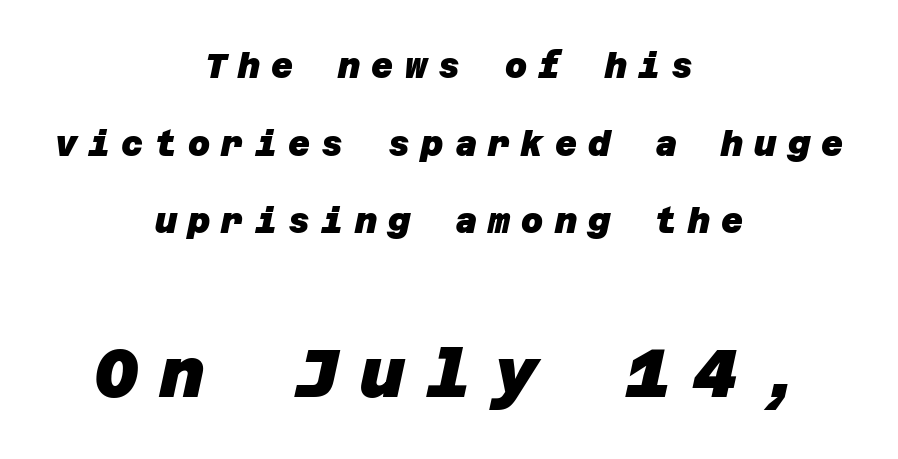
Q: Is the text bold? A: Yes.
Q: Is the typeface a serif or a sans-serif typeface? A: Sans-serif.
Q: Is the text underlined? A: No.
Q: How is the paragraph aligned? A: Centered.
Q: Is the spacing between letters normal or unusually wide? A: Unusually wide.
Q: Is the spacing between lines tight, normal or loose? A: Loose.
Q: Which block of text is set in a larger size, the first (top) or the second (bottom)? A: The second (bottom) one.
Q: Width (condensed, normal, or wide)? A: Normal.
Q: Stroke contrast? A: Low.
Q: x-height? A: Large.
